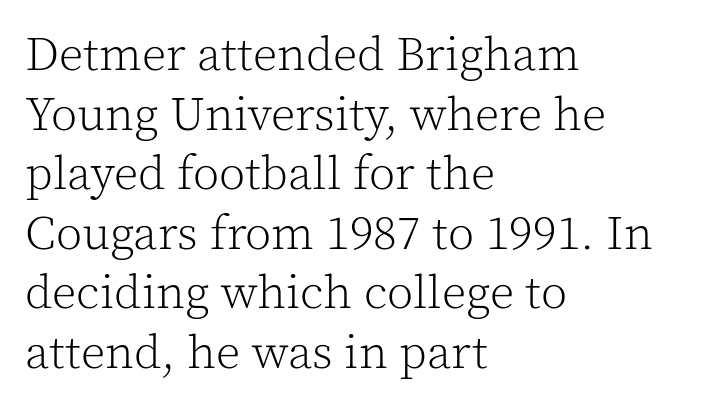
Summary of weight: not heavy and not bold. This sample uses a serif face. Underlining? Definitely not there. Layout note: lines flush left. Does the lettering tilt? It doesn't — this is upright. You could not count columns in this text — the font is proportionally spaced.
